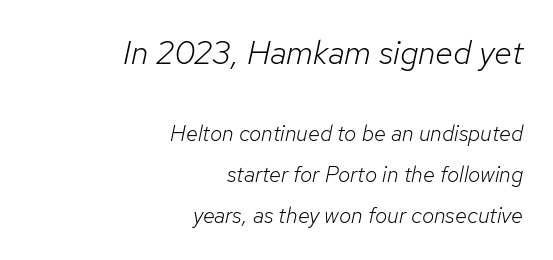
No extra ink here — the face is not bold. The passage shown leans; its letterforms are oblique. The passage shown is typed in a proportional face where columns would drift. The zone under the glyphs is completely vacant. Larger block? The one above; the one below is distinctly smaller. Teacher's note: observe the even right margin — that is flush-right alignment.
